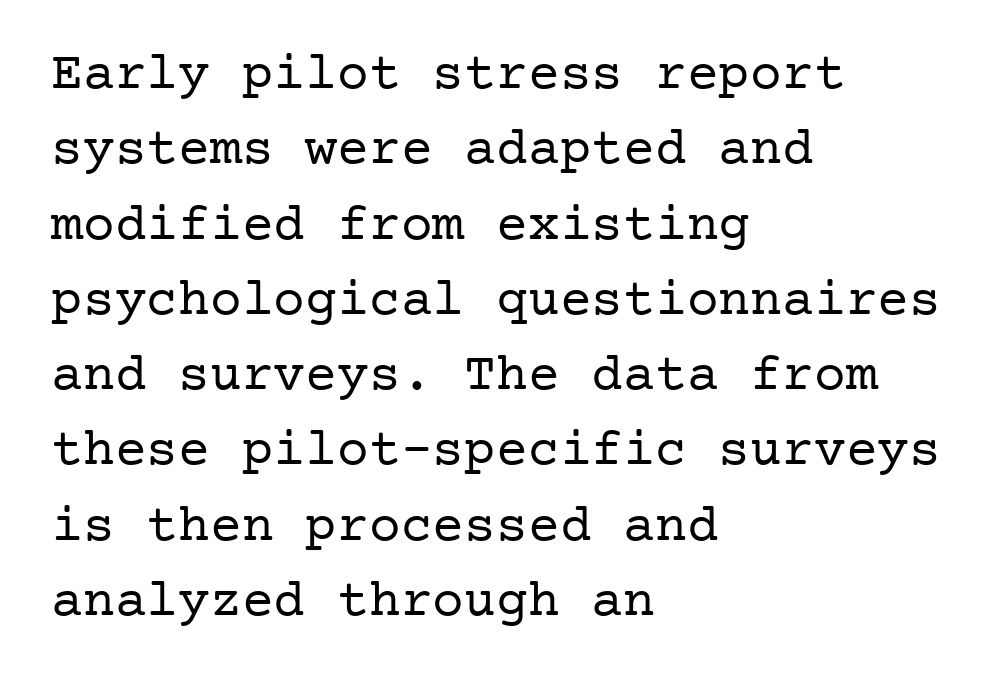
The image shows 53 px regular-weight serif type, upright; set left-aligned, normal line spacing (1.42x), normal letter spacing, not underlined; low stroke contrast and a medium x-height.
